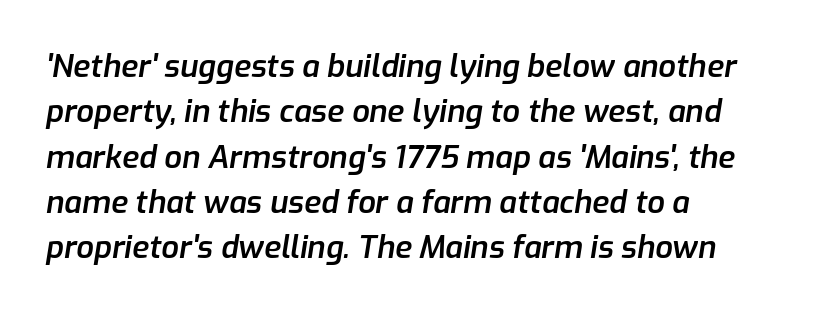
Q: Is the text bold? A: Semi-bold.
Q: Is the text italic (slanted)? A: Yes, it leans right by about 9 degrees.
Q: Is the text underlined? A: No.
Q: How is the paragraph aligned? A: Left-aligned.
Q: Is the spacing between letters normal or unusually wide? A: Normal.
Q: Is the spacing between lines tight, normal or loose? A: Normal.
Q: Width (condensed, normal, or wide)? A: Normal.
Q: Stroke contrast? A: Low.
Q: x-height? A: Medium.
Q: Monospaced? A: No.
